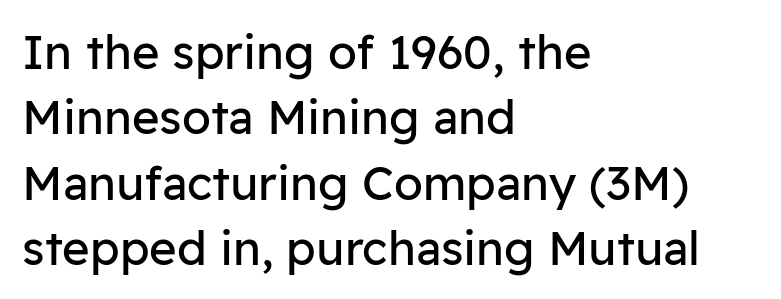
{"serif": "no", "italic": "no", "bold": "no", "weight": "regular", "width": "normal", "stroke_contrast": "low", "x_height": "medium", "monospaced": "no", "underline": "no", "align": "left", "line_spacing": "normal", "line_spacing_ratio": 1.39, "letter_spacing": "normal", "letter_spacing_em": 0.0, "glyph_px": 47}
